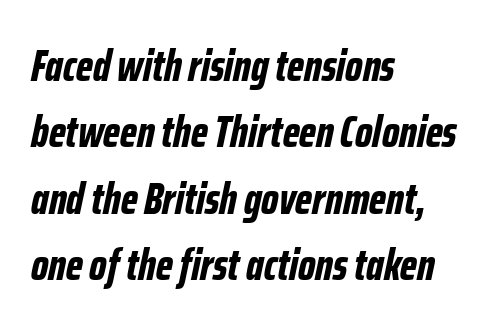
Q: Is the text bold? A: Yes.
Q: Is the text italic (slanted)? A: Yes, it leans right by about 12 degrees.
Q: Is the text underlined? A: No.
Q: How is the paragraph aligned? A: Left-aligned.
Q: Is the spacing between letters normal or unusually wide? A: Normal.
Q: Is the spacing between lines tight, normal or loose? A: Normal.
Q: Width (condensed, normal, or wide)? A: Condensed.
Q: Stroke contrast? A: Low.
Q: x-height? A: Medium.
Q: Monospaced? A: No.
